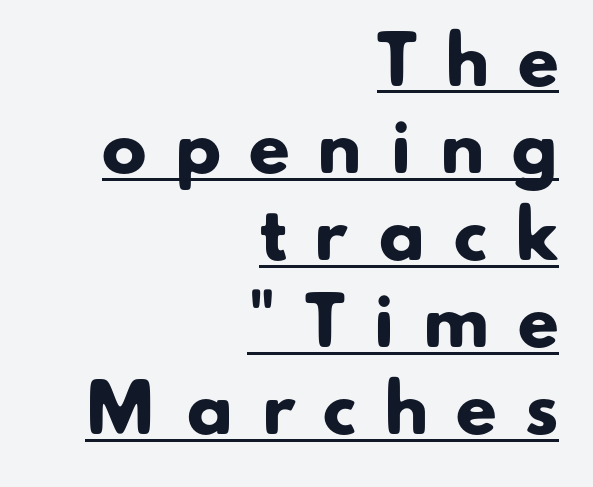
Line endings align vertically; line beginnings do not. The type family on display is of the sans-serif kind. Short note: letters widely spaced. Think of a printed novel: that variable character pitch is what you see here.
